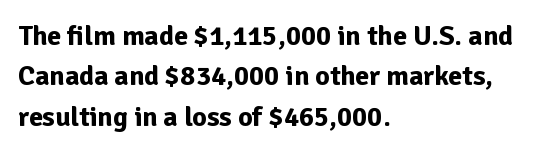
Set as a true bold cut, around the 700 mark. Horizontally, the lines are justified to the leading edge only. Spacing verdict: proportional, widths tailored to each character. The letters stand upright; this is a roman face. Type without underlining. This rendering leaves character spacing at its baseline value.
